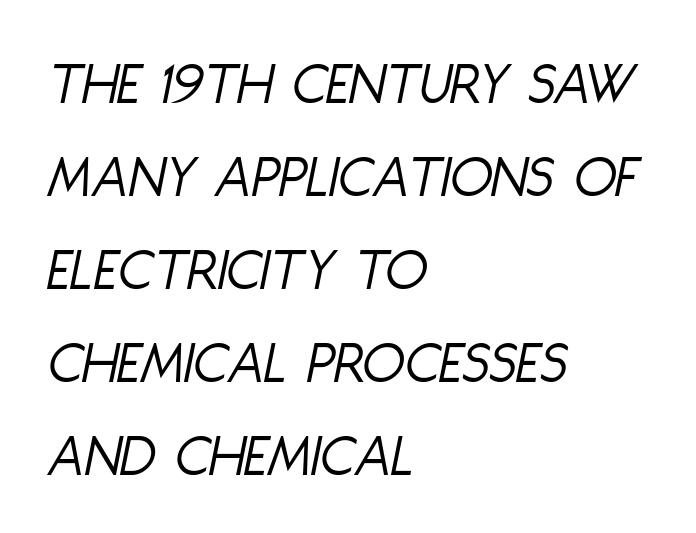
Observe the lean: these are italic letterforms. The face looks like a standard text weight, possibly lighter. Does the copy run flush right? No — it runs flush left. In terms of leading, this rendering sits right in the middle. A clean baseline with only descenders dipping below it. Nobody touched the tracking dial on this one.
